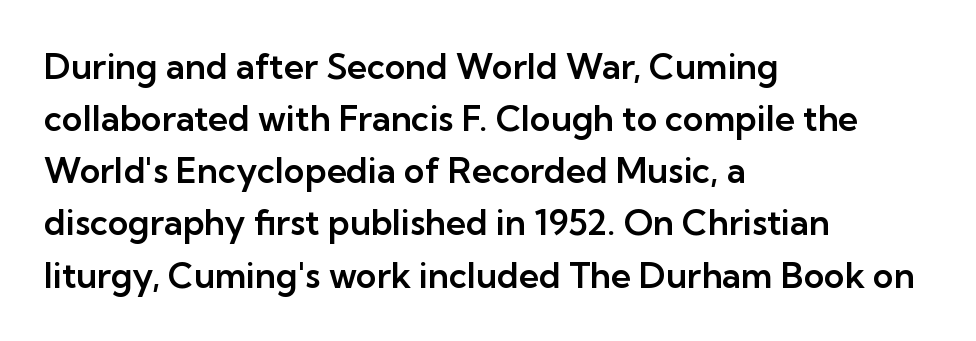
Q: Is the text italic (slanted)? A: No, it is upright.
Q: Is the typeface a serif or a sans-serif typeface? A: Sans-serif.
Q: Is the text underlined? A: No.
Q: How is the paragraph aligned? A: Left-aligned.
Q: Is the spacing between letters normal or unusually wide? A: Normal.
Q: Is the spacing between lines tight, normal or loose? A: Normal.
Q: Width (condensed, normal, or wide)? A: Normal.
Q: Stroke contrast? A: Low.
Q: x-height? A: Medium.
Q: Monospaced? A: No.
